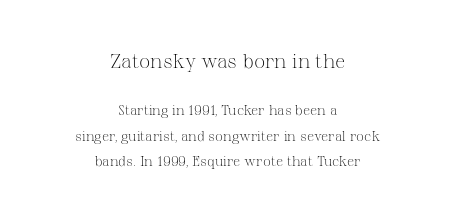
The text block is weighted toward neither margin, spreading evenly from the middle. Characters remain perfectly vertical along every line. Compared with a typical body face, this is equally light or lighter still. Short note: letters normally spaced.
